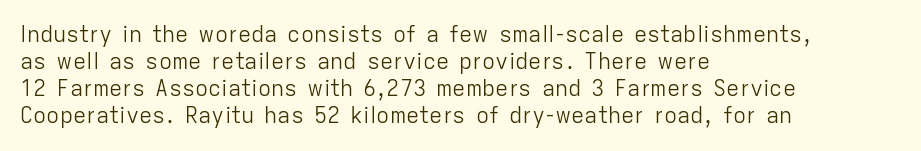
The image shows 22 px text type, upright; set left-aligned, line spacing 1.23x, normal letter spacing, not underlined.
